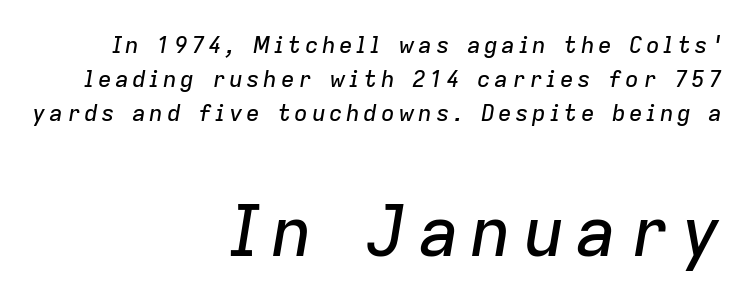
Q: Is the text italic (slanted)? A: Yes, it leans right by about 9 degrees.
Q: Is the text underlined? A: No.
Q: How is the paragraph aligned? A: Right-aligned.
Q: Is the spacing between lines tight, normal or loose? A: Normal.
Q: Which block of text is set in a larger size, the first (top) or the second (bottom)? A: The second (bottom) one.
Q: Width (condensed, normal, or wide)? A: Normal.
Q: Stroke contrast? A: Low.
Q: x-height? A: Medium.
Q: Monospaced? A: No.
